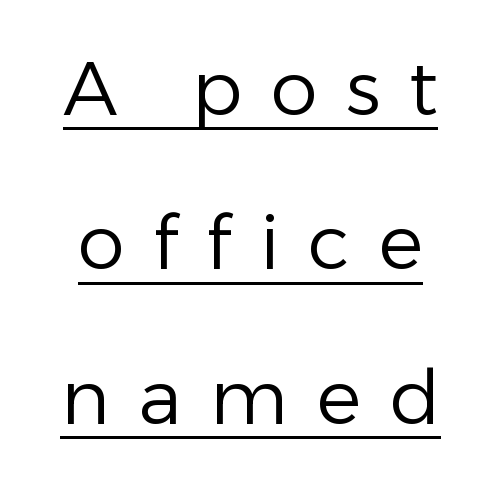
In terms of leading, this rendering errs on the spacious side. The type is letterspaced generously, with wide tracking. Every word sits above its own underline. A typesetter would mark this as roman, not italic. Each letter keeps its own natural width here, so spacing adapts to shape. Typographically, this falls in the sans-serif category.
